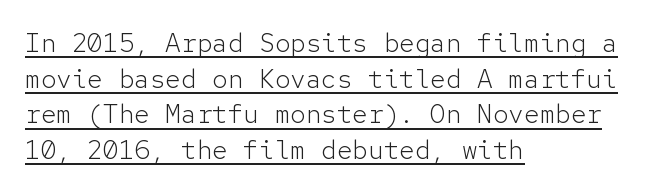
The image shows 26 px text type, upright; set left-aligned, normal line spacing (1.37x), normal letter spacing, underlined.
